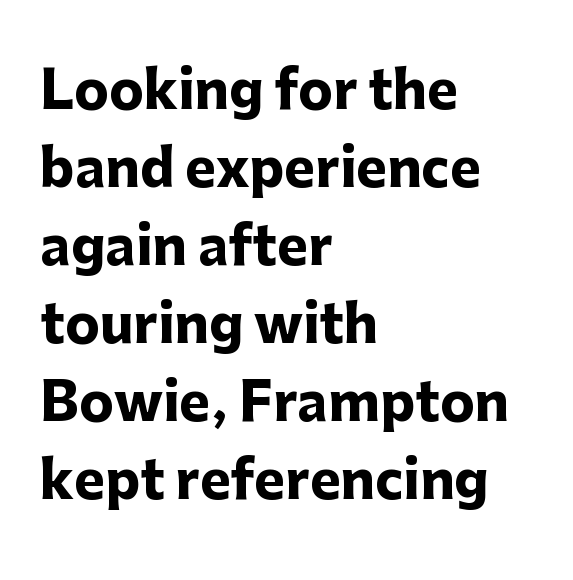
The image shows 52 px heavy sans-serif type, upright; set left-aligned, normal line spacing (1.5x), normal letter spacing, not underlined; low stroke contrast and a medium x-height.
